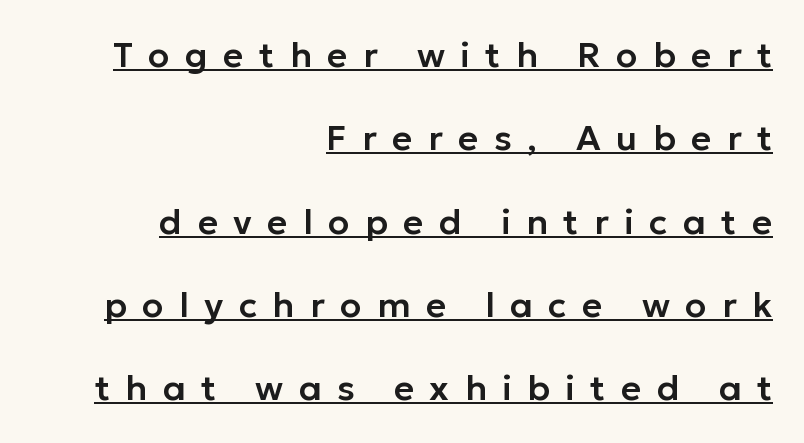
The image shows 35 px sans-serif type, upright; set right-aligned, loose line spacing (2.38x), unusually wide letter spacing (+0.44 em), underlined; low stroke contrast and a medium x-height.
